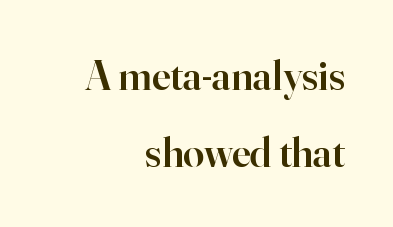
Q: Is the text bold? A: Semi-bold.
Q: Is the text italic (slanted)? A: No, it is upright.
Q: Is the typeface a serif or a sans-serif typeface? A: Serif.
Q: Is the text underlined? A: No.
Q: How is the paragraph aligned? A: Right-aligned.
Q: Is the spacing between letters normal or unusually wide? A: Normal.
Q: Width (condensed, normal, or wide)? A: Normal.
Q: Stroke contrast? A: High.
Q: x-height? A: Small.
Q: Monospaced? A: No.
